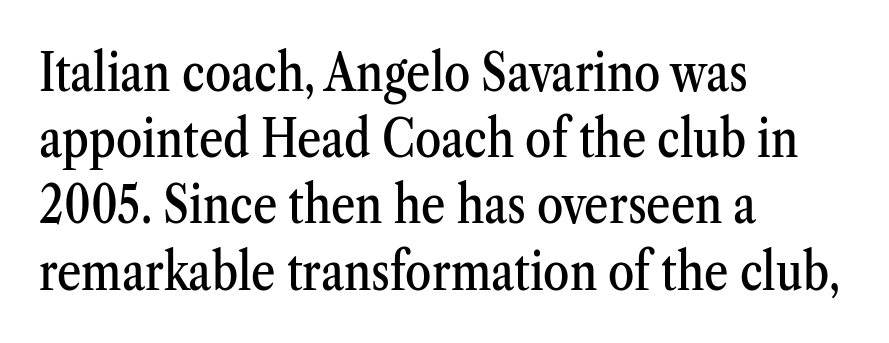
{"serif": "yes", "italic": "no", "width": "condensed", "stroke_contrast": "medium", "x_height": "medium", "monospaced": "no", "underline": "no", "align": "left", "line_spacing": "normal", "line_spacing_ratio": 1.25, "letter_spacing": "normal", "letter_spacing_em": 0.0, "glyph_px": 53}
